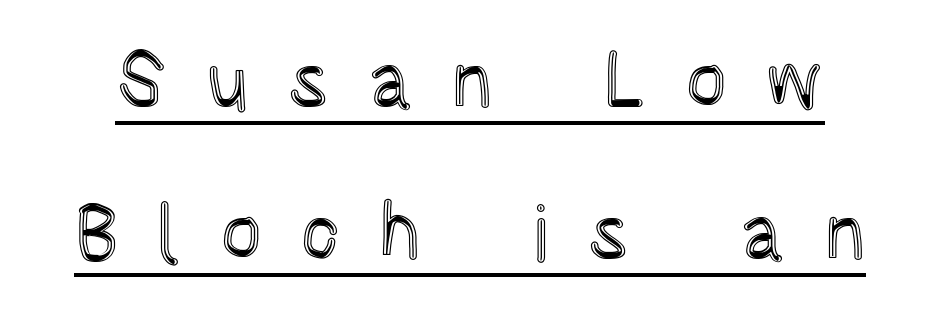
The image shows 78 px condensed type, upright; set loose line spacing (1.95x), unusually wide letter spacing (+0.49 em), underlined; a large x-height.
